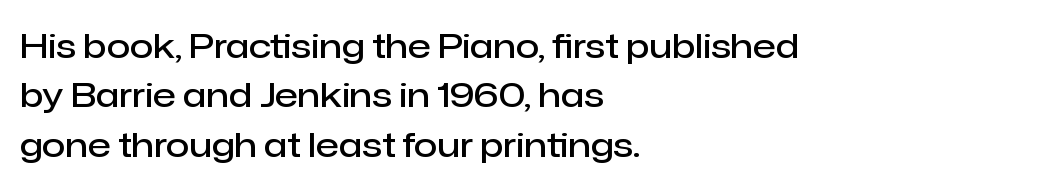
{"serif": "no", "italic": "no", "bold": "semi", "weight": "semibold", "width": "normal", "stroke_contrast": "low", "x_height": "medium", "monospaced": "no", "underline": "no", "align": "left", "line_spacing": "normal", "line_spacing_ratio": 1.45, "letter_spacing": "normal", "letter_spacing_em": 0.0, "glyph_px": 34}
